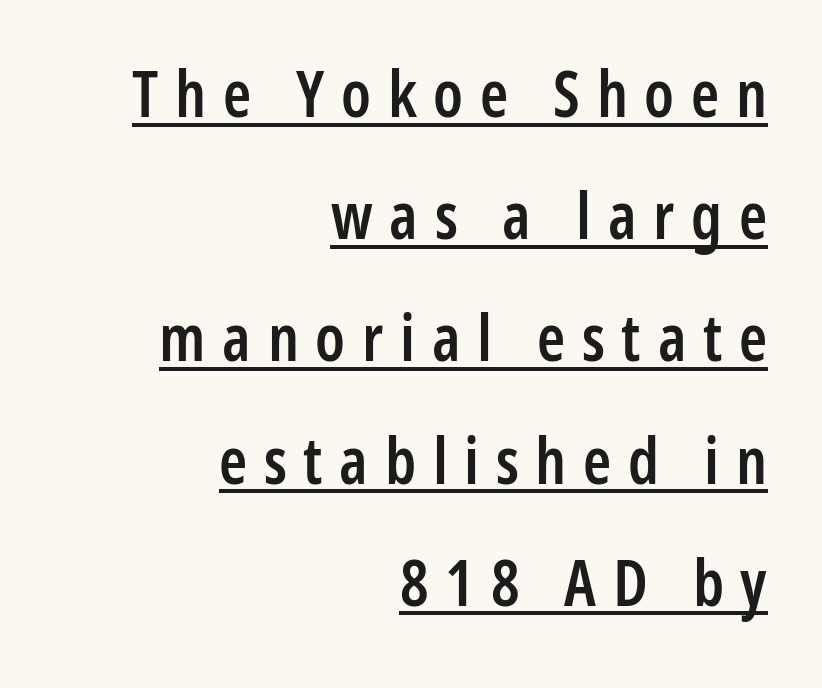
{"serif": "no", "italic": "no", "bold": "semi", "weight": "semibold", "width": "condensed", "stroke_contrast": "low", "x_height": "medium", "monospaced": "no", "underline": "yes", "align": "right", "line_spacing": "loose", "line_spacing_ratio": 1.91, "letter_spacing": "wide", "letter_spacing_em": 0.26, "glyph_px": 64}
